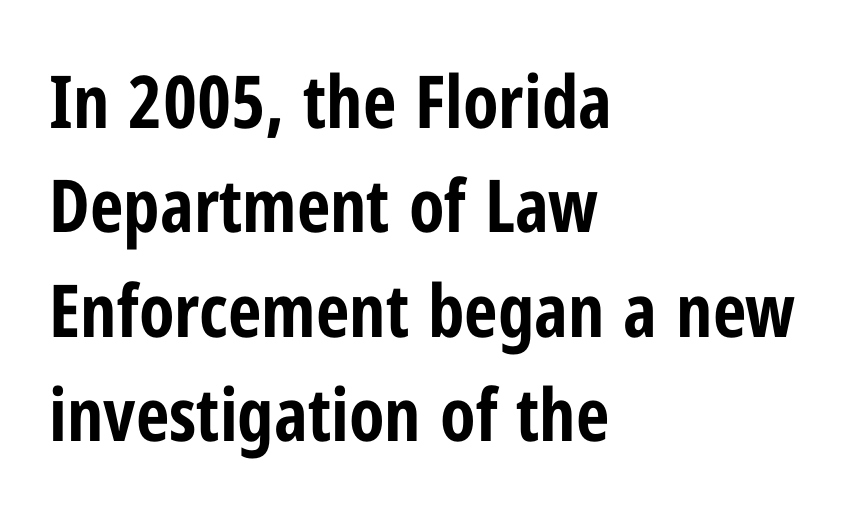
The image shows 73 px bold, condensed sans-serif type, upright; set left-aligned, normal line spacing (1.43x), normal letter spacing, not underlined; low stroke contrast and a medium x-height.
